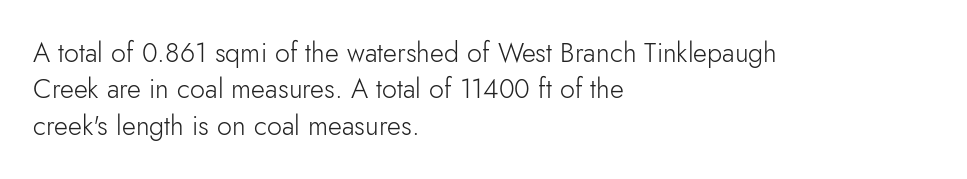
Upright lettering throughout. Reading down the column, the eye jumps a familiar distance to each next line. The typesetting does not lean heavy: it is not bold. Horizontal alignment here is leftward, the default for most running prose. The space directly below the letters is spotless. Glyph-to-glyph distance matches everyday printed text.
